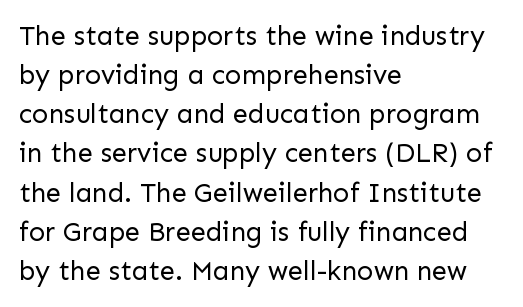
Default kerning and tracking; the words read as compact shapes. No heavy texture on the line: the type isn't bold. A roman cut, with each character standing at attention. Notice how the passage keeps a crisp vertical edge on the left only. Bare-footed words on every line.
